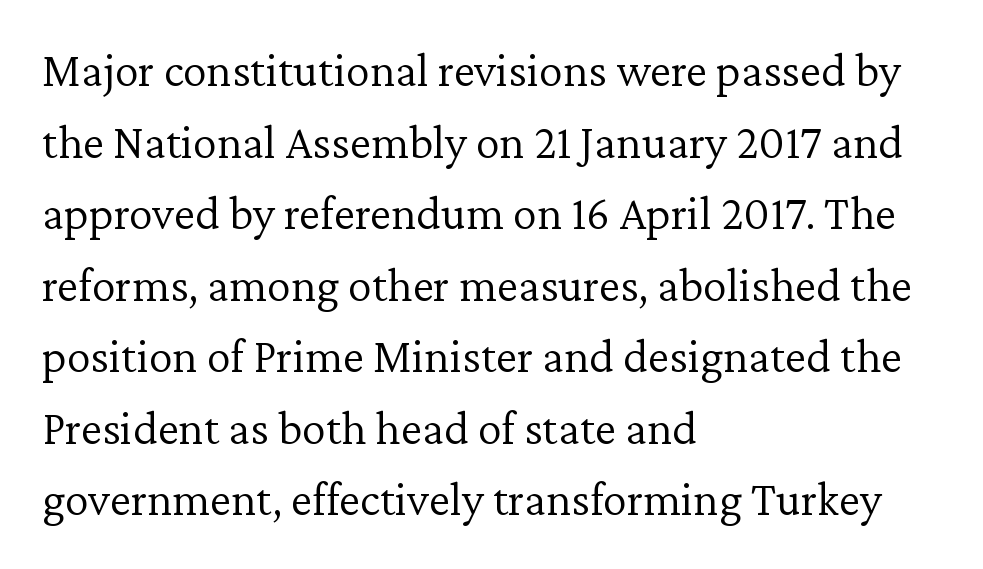
{"serif": "yes", "italic": "no", "bold": "no", "weight": "light", "width": "normal", "stroke_contrast": "low", "x_height": "medium", "monospaced": "no", "underline": "no", "align": "left", "line_spacing": "normal", "line_spacing_ratio": 1.49, "letter_spacing": "normal", "letter_spacing_em": 0.0, "glyph_px": 48}
